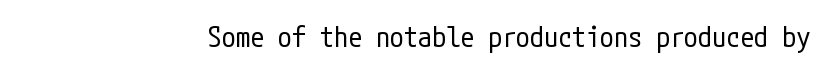
The image shows 28 px regular-weight, condensed sans-serif type, upright; set normal letter spacing, not underlined; low stroke contrast and a medium x-height.
